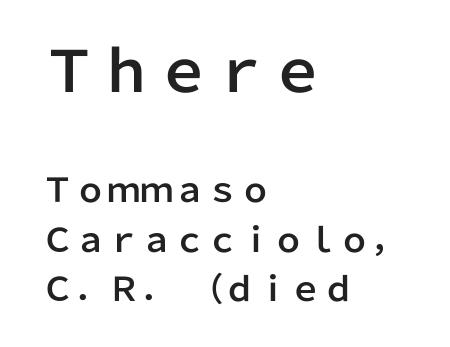
{"serif": "no", "italic": "no", "width": "normal", "stroke_contrast": "low", "x_height": "medium", "monospaced": "no", "underline": "no", "align": "left", "line_spacing": "normal", "line_spacing_ratio": 1.5, "letter_spacing": "normal", "letter_spacing_em": 0.0, "larger_block": "first", "size_ratio": 1.73, "glyph_px": 57}
